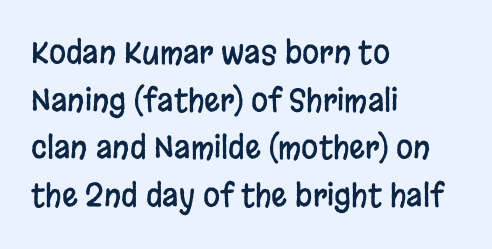
Check under the words: just untouched page. Visually the block forms a straight wall on the left and a jagged coastline on the right. The passage shown is typed in a proportional face where columns would drift. The vertical gap from one line to the next is medium. Nobody touched the tracking dial on this one.
